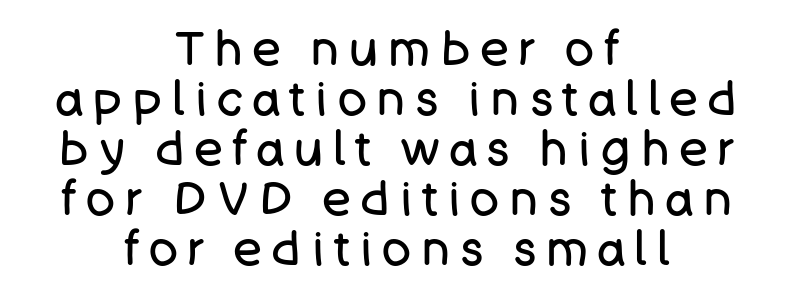
{"serif": "no", "italic": "no", "bold": "no", "weight": "regular", "width": "normal", "stroke_contrast": "low", "x_height": "large", "monospaced": "no", "underline": "no", "align": "center", "line_spacing": "tight", "line_spacing_ratio": 1.04, "letter_spacing": "wide", "letter_spacing_em": 0.21, "glyph_px": 48}
